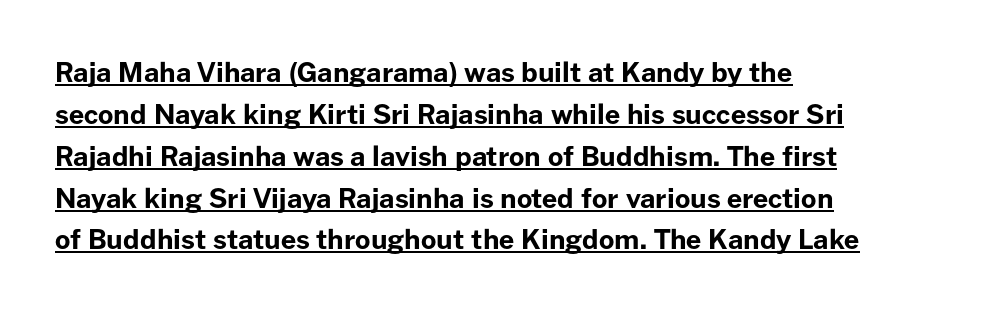
Whoever set this chose a conventional vertical rhythm. A typographer would call this underscored text. This is the regular roman posture of the typeface. This sample uses plain, unmodified letter spacing. Is the type bold? Yes — the strokes are clearly thick and heavy.
